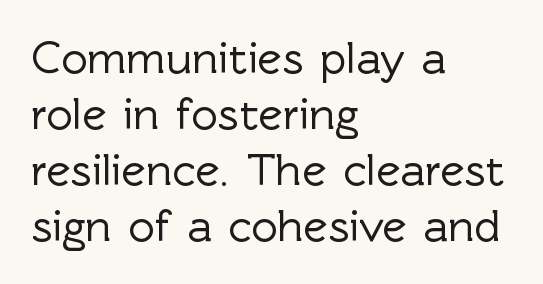
The image shows 46 px sans-serif type, upright; set left-aligned, line spacing 1.22x, normal letter spacing, not underlined; a medium x-height.
